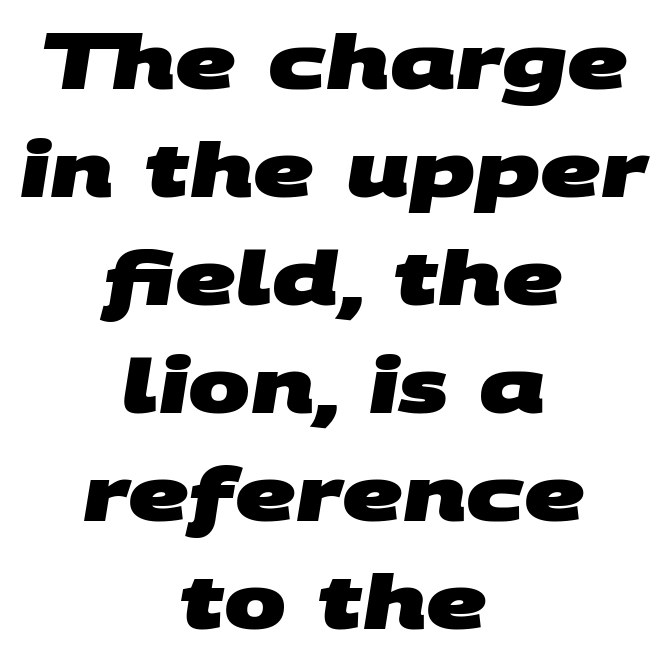
Compared with typical body copy, the letter spacing here is the same. The letters carry no serifs — their stems end cleanly without finishing strokes. The rendering uses natural spacing where letterforms have individual widths. What weight is shown? A full bold with thick strokes. The text block is weighted toward neither margin, spreading evenly from the middle. Has an underline been added? It has not.
